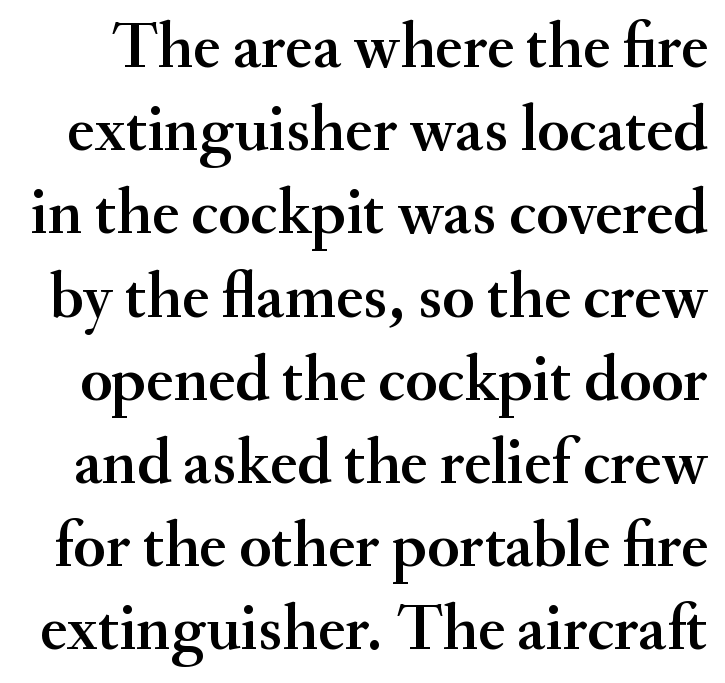
This is serif lettering, the kind often seen in printed books. The glyphs are unaccompanied by any horizontal stroke below them. Is this a fixed-width face? No — the glyphs have proportional, varying widths. It's the straight-up-and-down kind of type.
